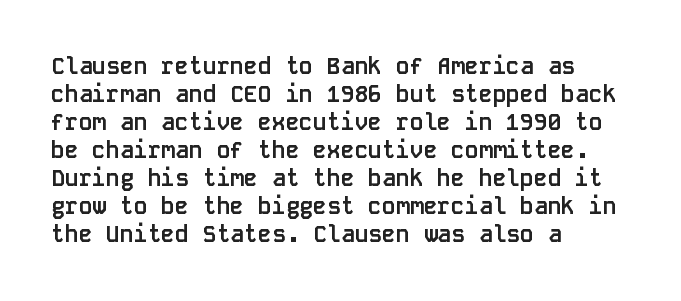
{"italic": "no", "bold": "yes", "underline": "no", "align": "left", "line_spacing_ratio": 1.22, "letter_spacing": "normal", "letter_spacing_em": 0.0, "glyph_px": 23}
